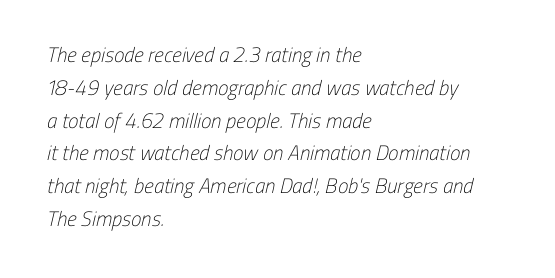
{"bold": "no", "underline": "no", "align": "left", "line_spacing": "normal", "line_spacing_ratio": 1.56, "letter_spacing": "normal", "letter_spacing_em": 0.0, "glyph_px": 21}
